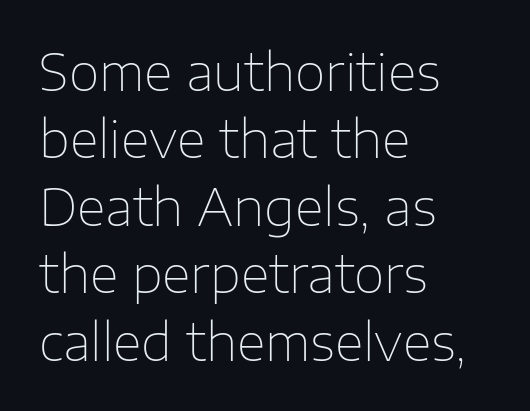
The image shows 50 px thin sans-serif type, upright; set left-aligned, normal line spacing (1.35x), normal letter spacing, not underlined; low stroke contrast and a medium x-height.
